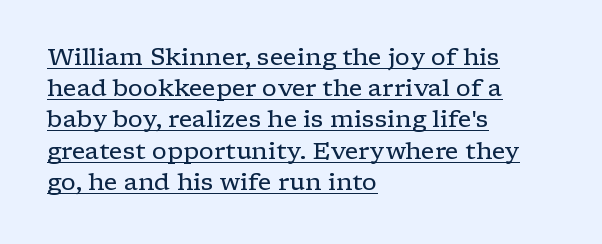
Q: Is the text bold? A: No.
Q: Is the text italic (slanted)? A: No, it is upright.
Q: Is the text underlined? A: Yes.
Q: How is the paragraph aligned? A: Left-aligned.
Q: Is the spacing between letters normal or unusually wide? A: Normal.
Q: Is the spacing between lines tight, normal or loose? A: Normal.
